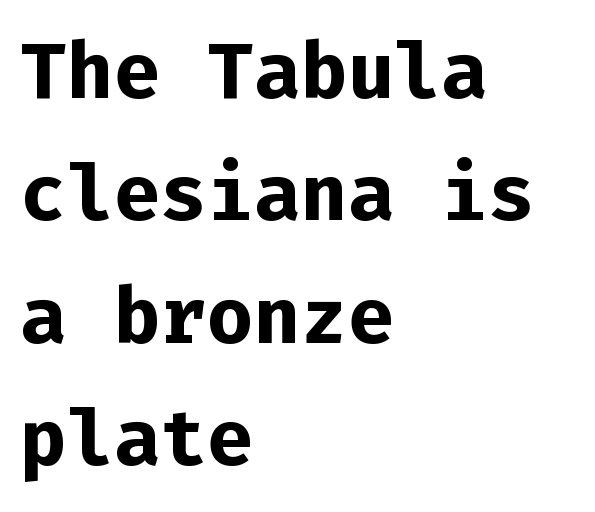
The image shows 78 px bold sans-serif type, upright, monospaced; set left-aligned, normal line spacing (1.57x), normal letter spacing, not underlined; low stroke contrast and a medium x-height.
